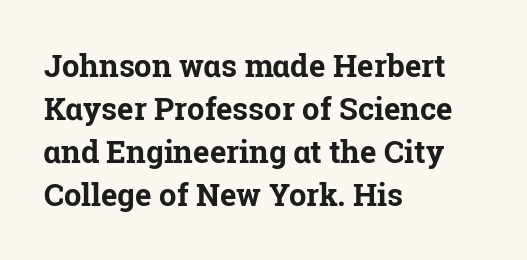
Q: Is the text bold? A: Yes.
Q: Is the text italic (slanted)? A: No, it is upright.
Q: Is the typeface a serif or a sans-serif typeface? A: Serif.
Q: Is the text underlined? A: No.
Q: How is the paragraph aligned? A: Left-aligned.
Q: Is the spacing between letters normal or unusually wide? A: Normal.
Q: Is the spacing between lines tight, normal or loose? A: Normal.
Q: Width (condensed, normal, or wide)? A: Normal.
Q: Stroke contrast? A: Low.
Q: x-height? A: Medium.
Q: Monospaced? A: No.
